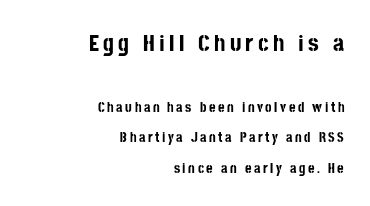
{"italic": "no", "bold": "yes", "underline": "no", "align": "right", "line_spacing": "loose", "line_spacing_ratio": 2.16, "larger_block": "first", "size_ratio": 1.71, "glyph_px": 24}
